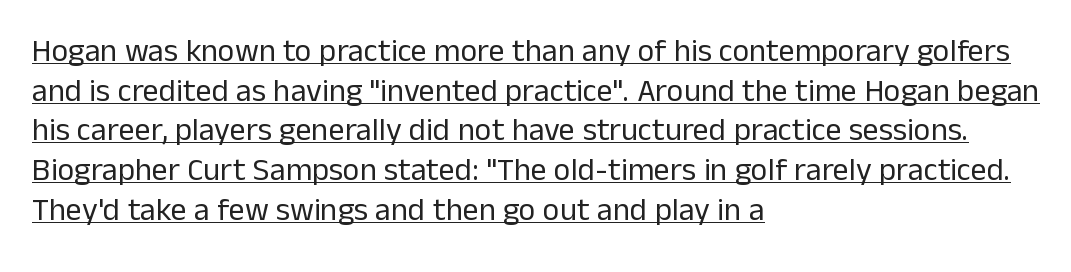
{"serif": "no", "italic": "no", "bold": "no", "weight": "regular", "width": "normal", "stroke_contrast": "low", "x_height": "medium", "monospaced": "no", "underline": "yes", "align": "left", "line_spacing_ratio": 1.24, "letter_spacing": "normal", "letter_spacing_em": 0.0, "glyph_px": 32}
